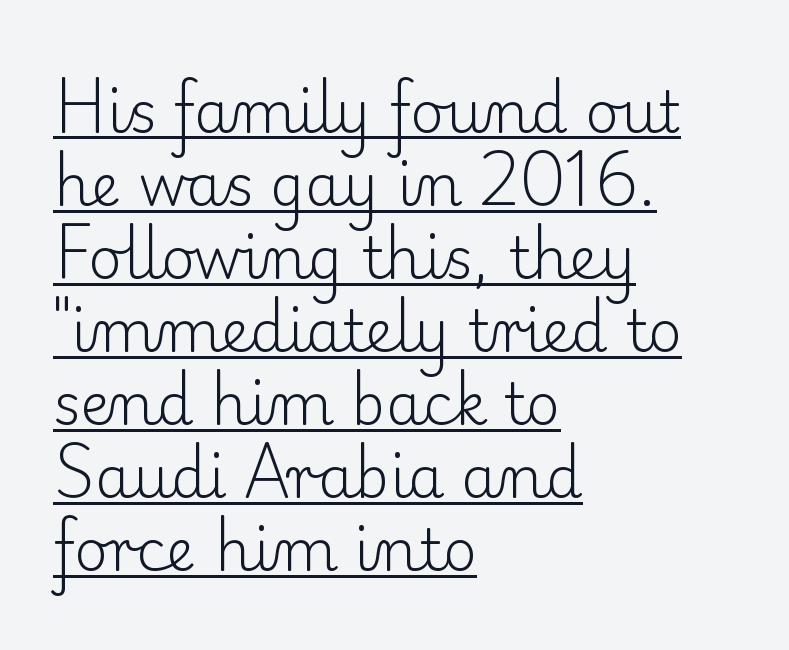
Q: Is the text bold? A: No.
Q: Is the text italic (slanted)? A: No, it is upright.
Q: Is the text underlined? A: Yes.
Q: How is the paragraph aligned? A: Left-aligned.
Q: Is the spacing between letters normal or unusually wide? A: Normal.
Q: Is the spacing between lines tight, normal or loose? A: Normal.
Q: Width (condensed, normal, or wide)? A: Normal.
Q: Stroke contrast? A: Low.
Q: x-height? A: Small.
Q: Monospaced? A: No.
